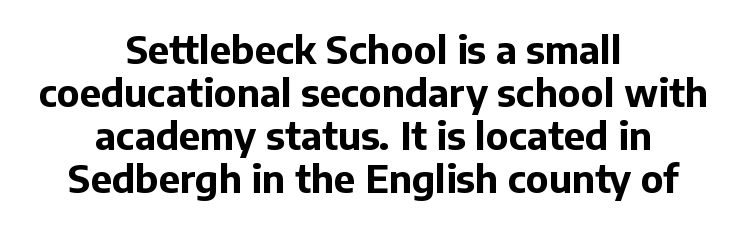
{"serif": "no", "italic": "no", "bold": "yes", "weight": "bold", "width": "normal", "stroke_contrast": "low", "x_height": "medium", "monospaced": "no", "underline": "no", "align": "center", "line_spacing": "tight", "line_spacing_ratio": 1.13, "letter_spacing": "normal", "letter_spacing_em": 0.0, "glyph_px": 38}
